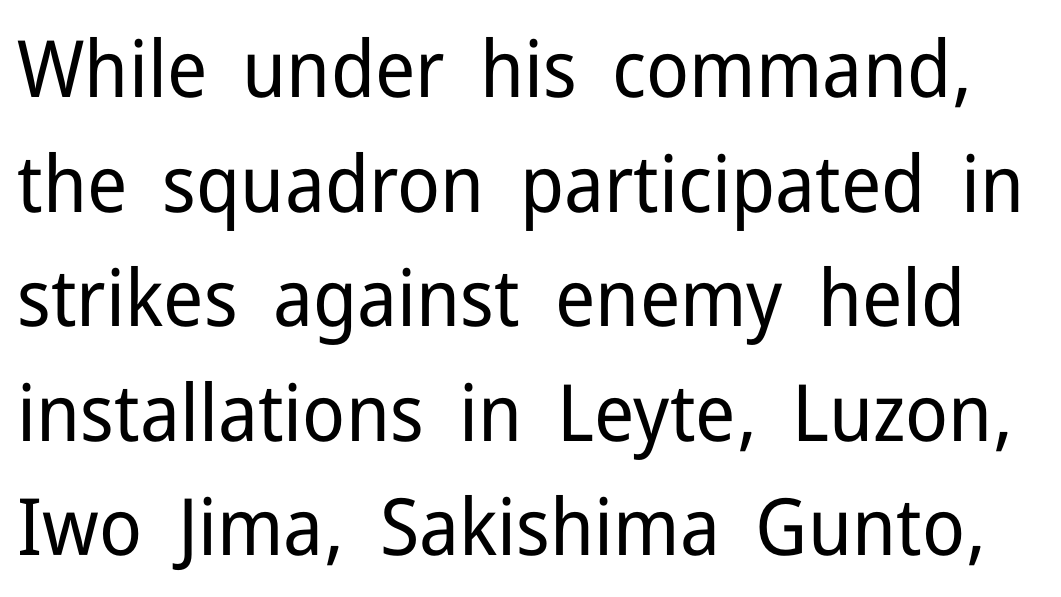
{"serif": "no", "italic": "no", "bold": "no", "weight": "regular", "width": "normal", "stroke_contrast": "low", "x_height": "medium", "monospaced": "no", "underline": "no", "line_spacing": "normal", "line_spacing_ratio": 1.45, "letter_spacing": "normal", "letter_spacing_em": 0.0, "glyph_px": 79}
